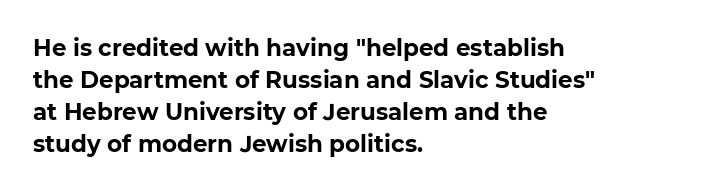
{"bold": "yes", "underline": "no", "align": "left", "line_spacing": "normal", "line_spacing_ratio": 1.39, "letter_spacing": "normal", "letter_spacing_em": 0.0, "glyph_px": 23}
